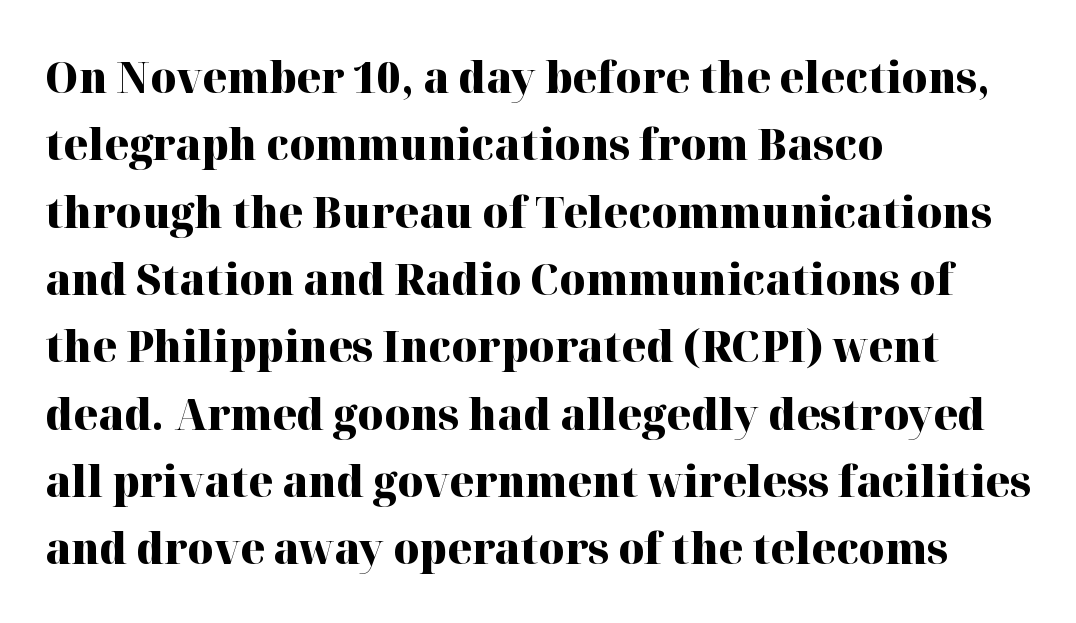
The image shows 44 px heavy serif type, upright; set left-aligned, normal line spacing (1.53x), normal letter spacing, not underlined; high stroke contrast and a medium x-height.
